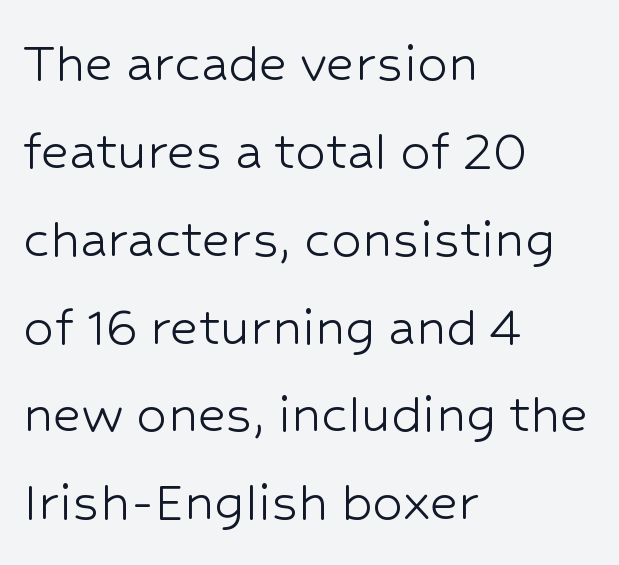
The image shows 61 px light sans-serif type, upright; set left-aligned, normal line spacing (1.44x), normal letter spacing, not underlined; low stroke contrast and a medium x-height.
